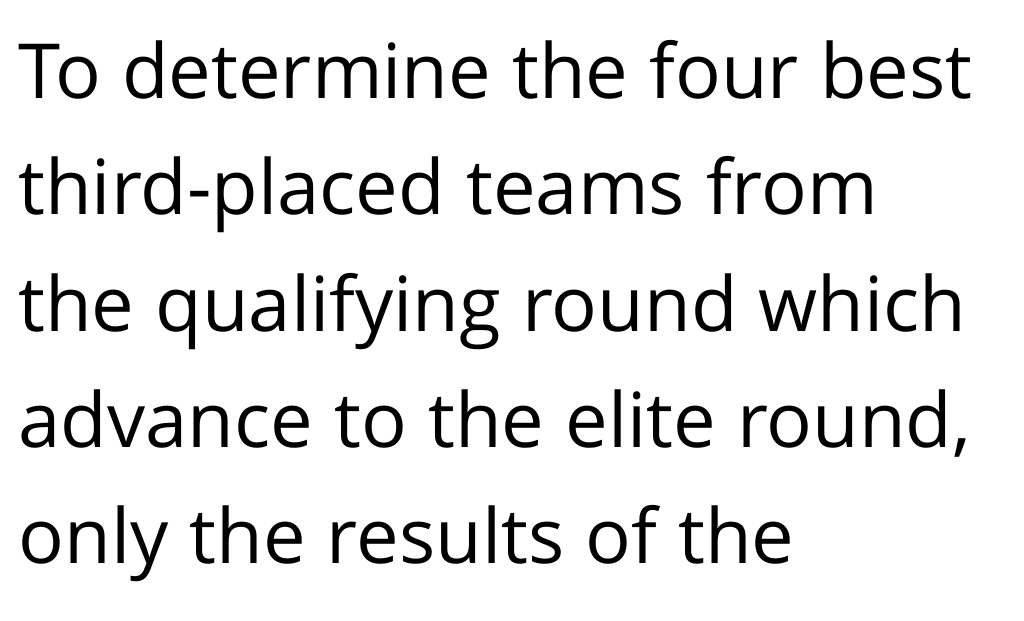
{"serif": "no", "italic": "no", "bold": "no", "weight": "regular", "width": "normal", "stroke_contrast": "low", "x_height": "medium", "monospaced": "no", "underline": "no", "align": "left", "line_spacing": "normal", "line_spacing_ratio": 1.53, "letter_spacing": "normal", "letter_spacing_em": 0.0, "glyph_px": 76}
